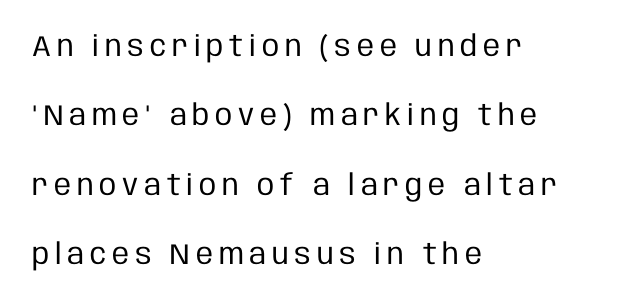
{"serif": "no", "italic": "no", "bold": "no", "weight": "regular", "width": "condensed", "stroke_contrast": "low", "x_height": "large", "monospaced": "no", "underline": "no", "align": "left", "line_spacing": "loose", "line_spacing_ratio": 2.39, "letter_spacing": "wide", "letter_spacing_em": 0.2, "glyph_px": 29}
